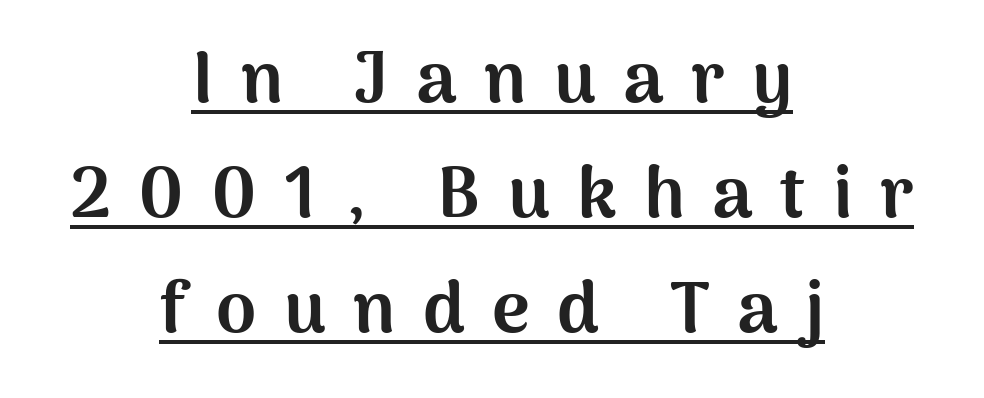
Unlike italic type, these characters show no tilt at all. Quick note: underline on. No feet cap the strokes, marking this as sans-serif type. Looks like regular typesetting: each glyph gets only the width it needs. I'd describe the lettering as bold — thick and assertive. What's the leading like? Ordinary, nothing unusual.
